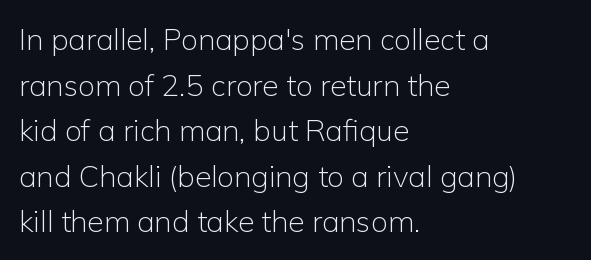
How are the letters spaced? Ordinarily, with no added tracking. Decoration check: the copy has no underline. In terms of leading, this rendering sits right in the middle. The weight would be labelled regular, book, light, or lighter still. The font family rendered here belongs to the sans-serif group. It's the straight-up-and-down kind of type.
